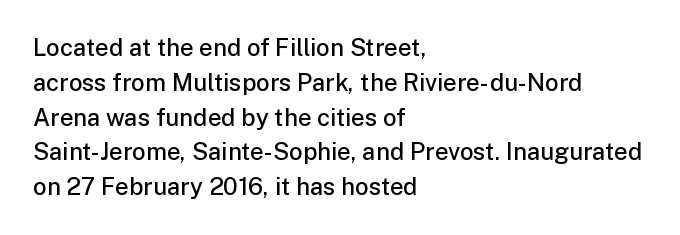
Q: Is the text bold? A: Semi-bold.
Q: Is the text italic (slanted)? A: No, it is upright.
Q: Is the text underlined? A: No.
Q: How is the paragraph aligned? A: Left-aligned.
Q: Is the spacing between letters normal or unusually wide? A: Normal.
Q: Is the spacing between lines tight, normal or loose? A: Normal.
